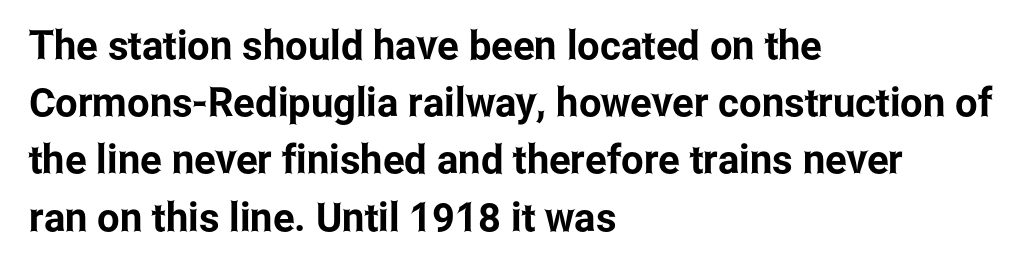
The image shows 40 px condensed sans-serif type, upright; set left-aligned, normal line spacing (1.43x), normal letter spacing, not underlined; low stroke contrast and a medium x-height.
